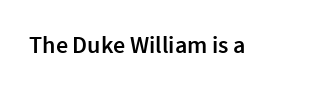
Q: Is the text bold? A: Semi-bold.
Q: Is the text italic (slanted)? A: No, it is upright.
Q: Is the text underlined? A: No.
Q: Is the spacing between letters normal or unusually wide? A: Normal.
